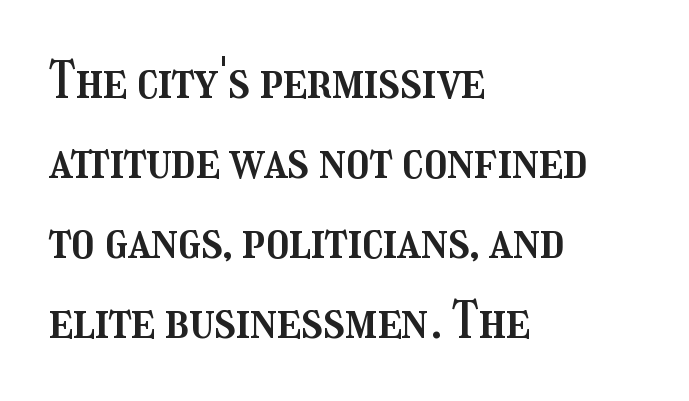
Unlike italic type, these characters show no tilt at all. The passage shown stacks its lines at a standard gap. Alignment: flush left. Check the space under the baseline: it is left empty. The gaps between neighbouring characters are ordinary and unremarkable. Character widths vary here, with narrow letters taking less room than wide ones.
